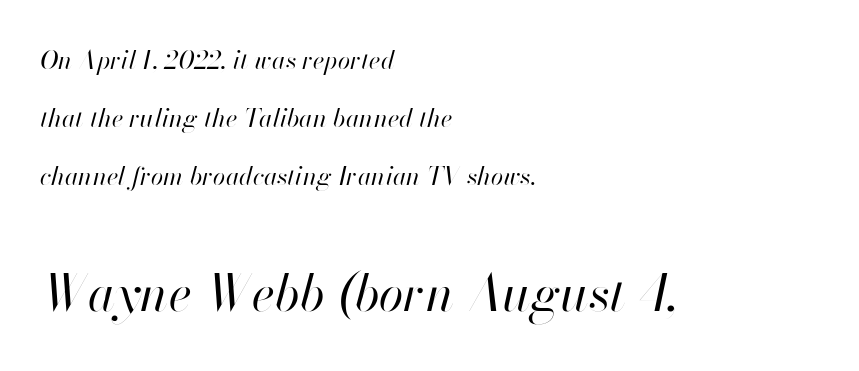
{"italic": "yes", "lean": "right", "slant_degrees": 13, "bold": "no", "weight": "regular", "width": "normal", "stroke_contrast": "high", "x_height": "small", "monospaced": "no", "underline": "no", "align": "left", "line_spacing": "loose", "line_spacing_ratio": 2.32, "letter_spacing": "normal", "letter_spacing_em": 0.0, "larger_block": "second", "size_ratio": 2.0, "glyph_px": 50}
